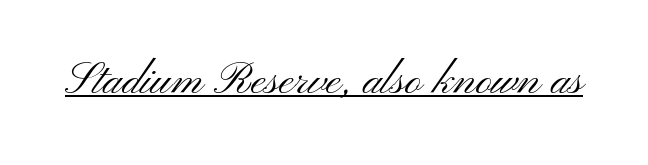
In terms of letterspacing, this is plain default setting. Is there an underline? Yes — a line sits under the letters. Varying glyph widths throughout — classic text-font behaviour. The glyphs in this specimen are sans serif.
